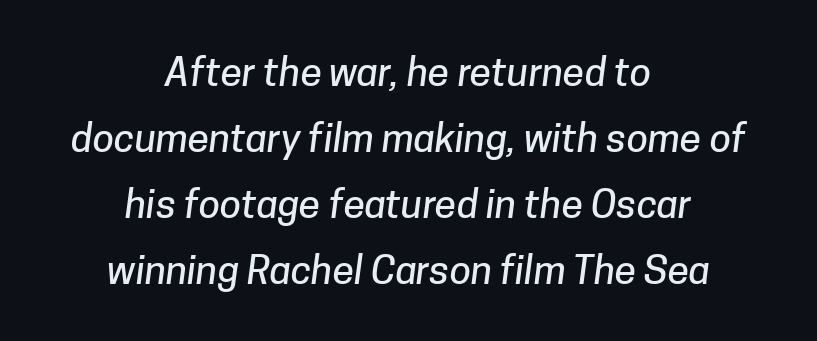
Q: Is the typeface a serif or a sans-serif typeface? A: Sans-serif.
Q: Is the text underlined? A: No.
Q: How is the paragraph aligned? A: Centered.
Q: Is the spacing between letters normal or unusually wide? A: Normal.
Q: Is the spacing between lines tight, normal or loose? A: Normal.
Q: Width (condensed, normal, or wide)? A: Normal.
Q: Stroke contrast? A: Low.
Q: x-height? A: Medium.
Q: Monospaced? A: No.
